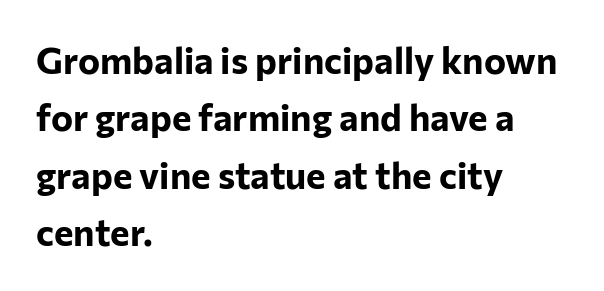
{"serif": "no", "italic": "no", "bold": "yes", "weight": "bold", "width": "normal", "stroke_contrast": "low", "x_height": "medium", "monospaced": "no", "underline": "no", "align": "left", "line_spacing": "normal", "line_spacing_ratio": 1.55, "letter_spacing": "normal", "letter_spacing_em": 0.0, "glyph_px": 37}
